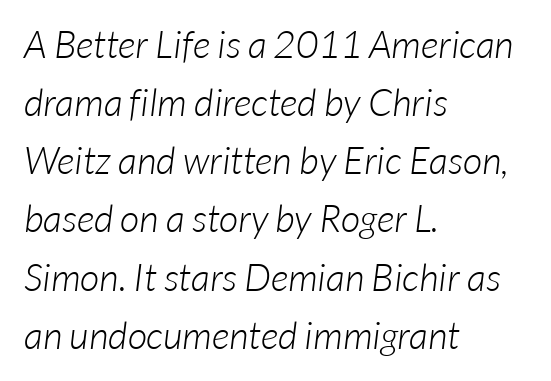
The type family on display is of the sans-serif kind. The zone under the glyphs is completely vacant. Summary of weight: not heavy and not bold. Do the characters align in a grid? No, the font is proportional. Students, note that the glyphs here touch the page at normal intervals. Compared with a centered layout, this one pins lines to the left instead.
